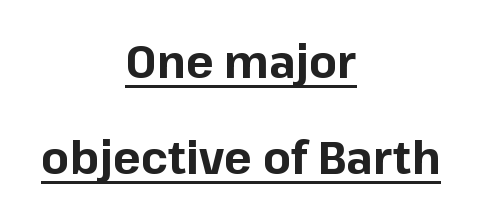
Q: Is the text bold? A: Yes.
Q: Is the text italic (slanted)? A: No, it is upright.
Q: Is the typeface a serif or a sans-serif typeface? A: Sans-serif.
Q: Is the text underlined? A: Yes.
Q: How is the paragraph aligned? A: Centered.
Q: Is the spacing between letters normal or unusually wide? A: Normal.
Q: Is the spacing between lines tight, normal or loose? A: Loose.
Q: Width (condensed, normal, or wide)? A: Normal.
Q: Stroke contrast? A: Low.
Q: x-height? A: Medium.
Q: Monospaced? A: No.
